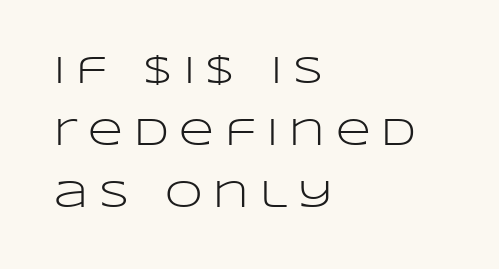
{"serif": "no", "italic": "no", "bold": "no", "weight": "light", "width": "wide", "stroke_contrast": "low", "x_height": "large", "monospaced": "no", "underline": "no", "align": "left", "line_spacing": "normal", "line_spacing_ratio": 1.63, "letter_spacing": "wide", "letter_spacing_em": 0.29, "glyph_px": 38}
